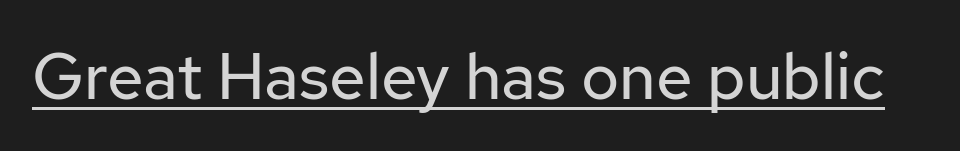
Note the varied advance widths — an 'i' is clearly narrower than an 'm'. Do the letters lean? They stand straight. Students, note that the glyphs here touch the page at normal intervals. Serifs: no, the terminals of the letterforms are clean. A typographer would call this underscored text. Weight: regular or lighter.
